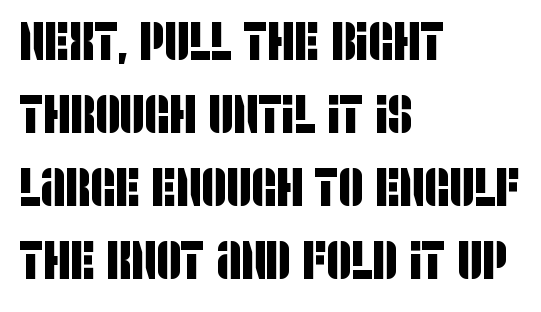
Q: Is the typeface a serif or a sans-serif typeface? A: Sans-serif.
Q: Is the text underlined? A: No.
Q: How is the paragraph aligned? A: Left-aligned.
Q: Is the spacing between letters normal or unusually wide? A: Normal.
Q: Is the spacing between lines tight, normal or loose? A: Normal.
Q: Width (condensed, normal, or wide)? A: Condensed.
Q: Stroke contrast? A: Low.
Q: x-height? A: Large.
Q: Monospaced? A: No.
